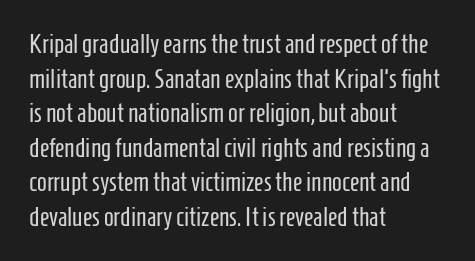
Q: Is the text bold? A: No.
Q: Is the text italic (slanted)? A: No, it is upright.
Q: Is the text underlined? A: No.
Q: How is the paragraph aligned? A: Left-aligned.
Q: Is the spacing between letters normal or unusually wide? A: Normal.
Q: Is the spacing between lines tight, normal or loose? A: Normal.
